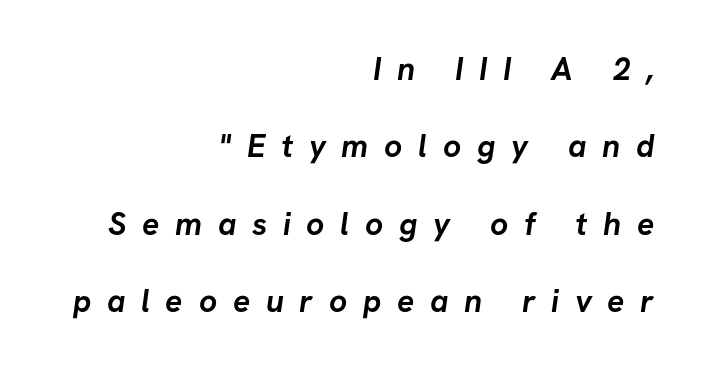
{"serif": "no", "bold": "yes", "weight": "semibold", "width": "normal", "stroke_contrast": "low", "x_height": "medium", "monospaced": "no", "underline": "no", "align": "right", "line_spacing": "loose", "line_spacing_ratio": 2.42, "letter_spacing": "wide", "letter_spacing_em": 0.49, "glyph_px": 32}
